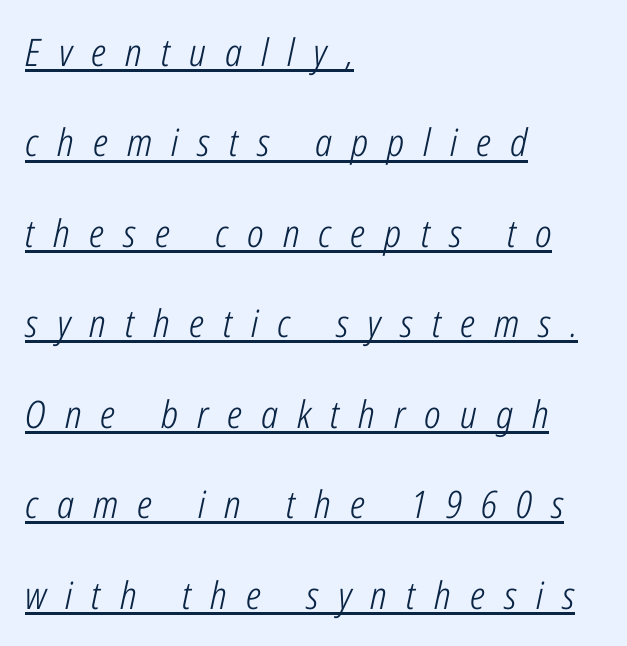
The image shows 38 px light, condensed type, italic (leaning right); set left-aligned, loose line spacing (2.38x), unusually wide letter spacing (+0.5 em), underlined; low stroke contrast and a medium x-height.
